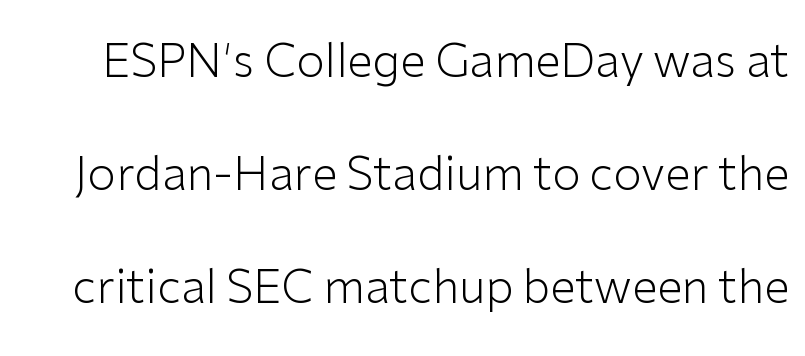
The image shows 46 px light sans-serif type, upright; set loose line spacing (2.46x), normal letter spacing, not underlined; low stroke contrast and a medium x-height.
